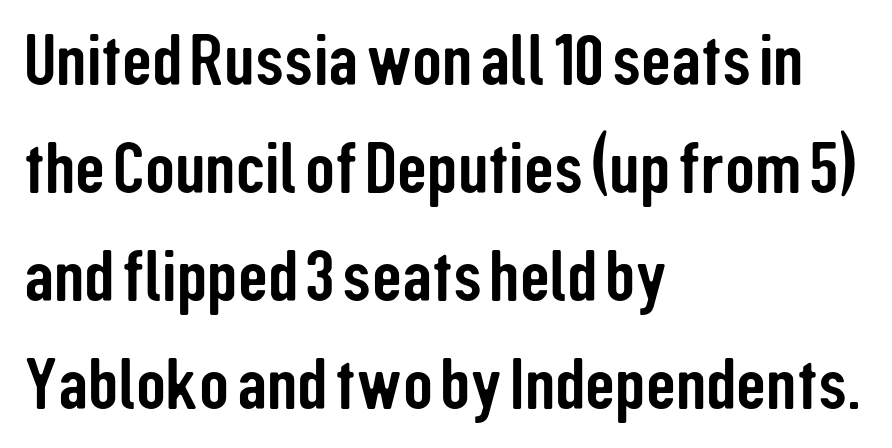
Spacing verdict: proportional, widths tailored to each character. Quick note: interline space is typical. The designer went with a sans here, leaving each stem footless. This sample uses an upright cut, with every glyph sitting square on the baseline. Here the glyphs are tracked normally, forming tight word shapes. Check under the words: just untouched page.
